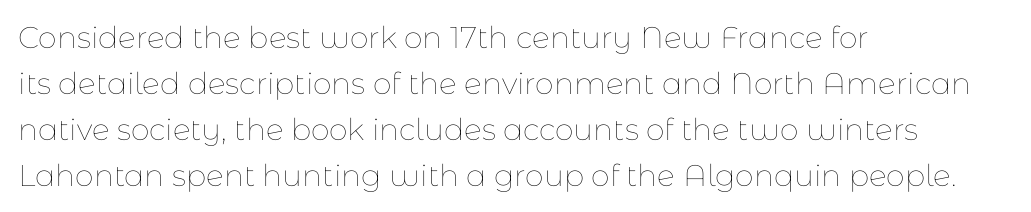
Stems here are at most as thick as an everyday book face. These lines were composed using upright roman letters. How are the letters spaced? Ordinarily, with no added tracking. The rendering uses natural spacing where letterforms have individual widths. Just letters on the line, the space beneath them empty.
